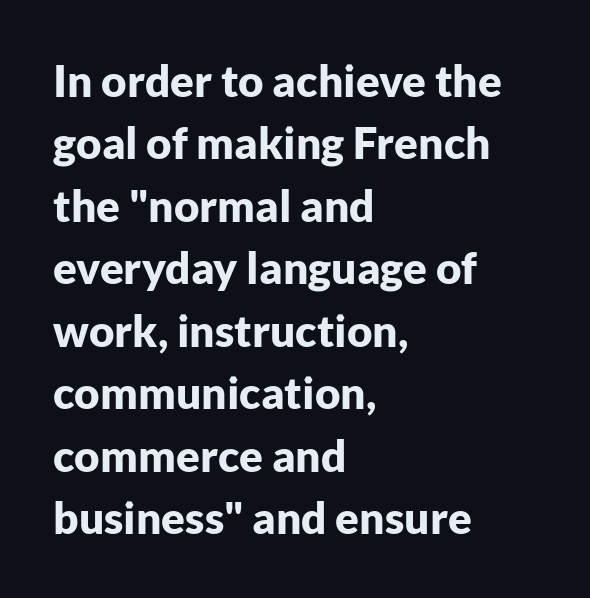
The image shows 44 px bold sans-serif type, upright; set left-aligned, normal line spacing (1.42x), normal letter spacing, not underlined; low stroke contrast and a medium x-height.
